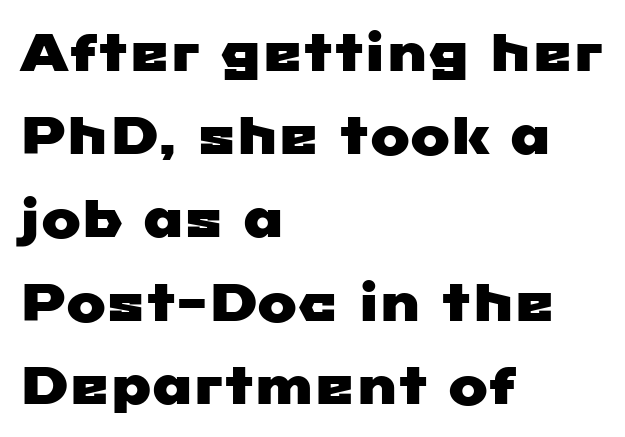
Q: Is the typeface a serif or a sans-serif typeface? A: Sans-serif.
Q: Is the text underlined? A: No.
Q: How is the paragraph aligned? A: Left-aligned.
Q: Is the spacing between letters normal or unusually wide? A: Normal.
Q: Is the spacing between lines tight, normal or loose? A: Normal.
Q: Width (condensed, normal, or wide)? A: Wide.
Q: Stroke contrast? A: Low.
Q: x-height? A: Medium.
Q: Monospaced? A: No.
